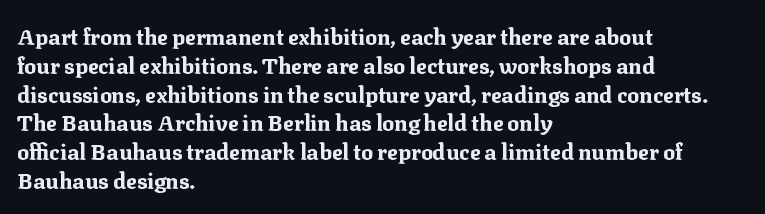
{"italic": "no", "bold": "yes", "underline": "no", "align": "left", "line_spacing": "normal", "line_spacing_ratio": 1.31, "letter_spacing": "normal", "letter_spacing_em": 0.0, "glyph_px": 22}
